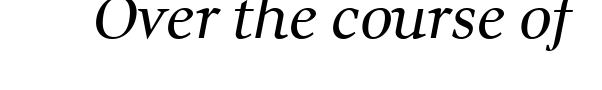
{"serif": "yes", "bold": "no", "weight": "regular", "width": "normal", "stroke_contrast": "medium", "x_height": "medium", "monospaced": "no", "underline": "no", "letter_spacing": "normal", "letter_spacing_em": 0.0, "glyph_px": 58}
